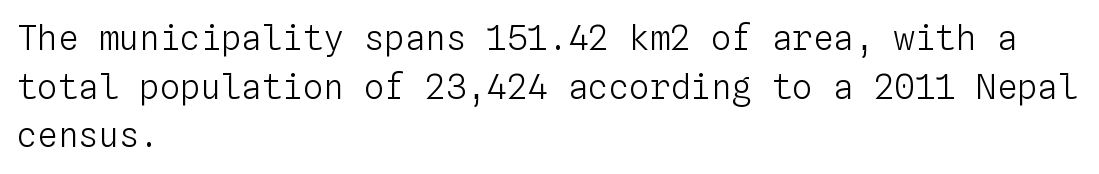
The image shows 34 px light type, upright, monospaced; set left-aligned, normal line spacing (1.43x), normal letter spacing, not underlined; low stroke contrast and a medium x-height.
